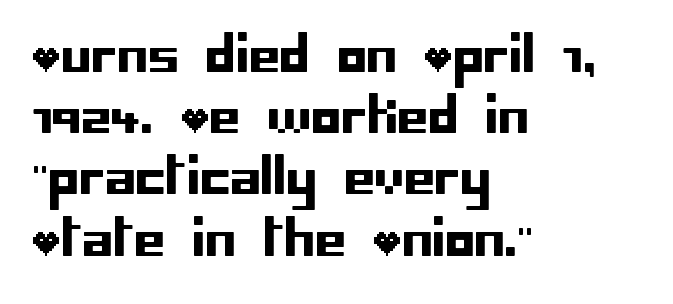
The image shows 49 px sans-serif type, upright; set left-aligned, normal line spacing (1.25x), normal letter spacing, not underlined; low stroke contrast and a large x-height.
